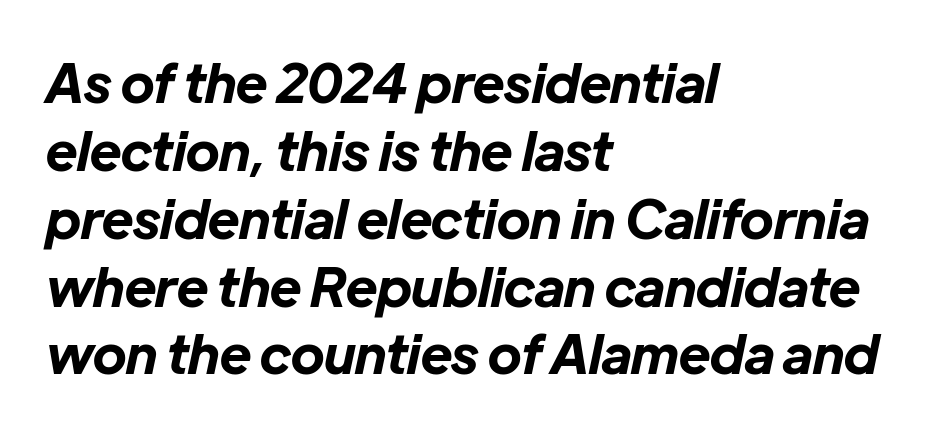
The image shows 53 px bold type, italic (leaning right); set left-aligned, normal line spacing (1.28x), normal letter spacing, not underlined; low stroke contrast and a medium x-height.
